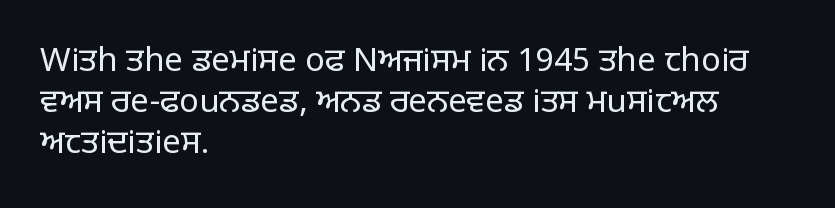
{"serif": "no", "italic": "no", "bold": "no", "weight": "regular", "width": "normal", "stroke_contrast": "low", "x_height": "large", "monospaced": "no", "underline": "no", "align": "left", "line_spacing": "normal", "line_spacing_ratio": 1.25, "letter_spacing": "normal", "letter_spacing_em": 0.0, "glyph_px": 33}
